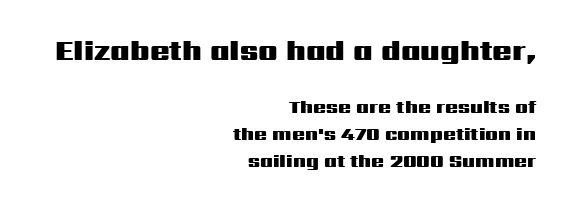
Q: Is the text bold? A: Yes.
Q: Is the text italic (slanted)? A: No, it is upright.
Q: Is the typeface a serif or a sans-serif typeface? A: Sans-serif.
Q: Is the text underlined? A: No.
Q: How is the paragraph aligned? A: Right-aligned.
Q: Is the spacing between letters normal or unusually wide? A: Normal.
Q: Is the spacing between lines tight, normal or loose? A: Normal.
Q: Which block of text is set in a larger size, the first (top) or the second (bottom)? A: The first (top) one.
Q: Width (condensed, normal, or wide)? A: Wide.
Q: Stroke contrast? A: Medium.
Q: x-height? A: Medium.
Q: Monospaced? A: No.
